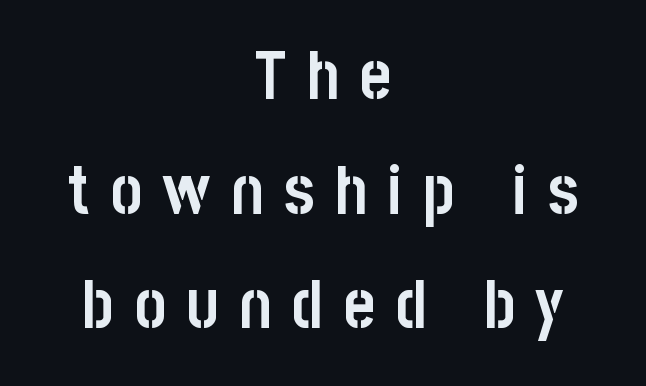
Q: Is the text bold? A: Yes.
Q: Is the text italic (slanted)? A: No, it is upright.
Q: Is the typeface a serif or a sans-serif typeface? A: Sans-serif.
Q: Is the text underlined? A: No.
Q: How is the paragraph aligned? A: Centered.
Q: Is the spacing between letters normal or unusually wide? A: Unusually wide.
Q: Width (condensed, normal, or wide)? A: Condensed.
Q: Stroke contrast? A: Low.
Q: x-height? A: Large.
Q: Monospaced? A: No.
